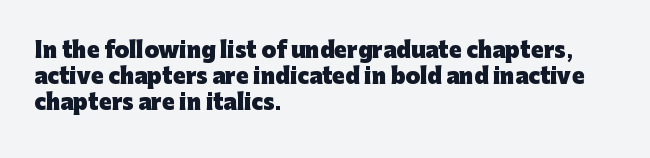
The image shows 21 px bold type, upright; set left-aligned, line spacing 1.24x, normal letter spacing, not underlined.
